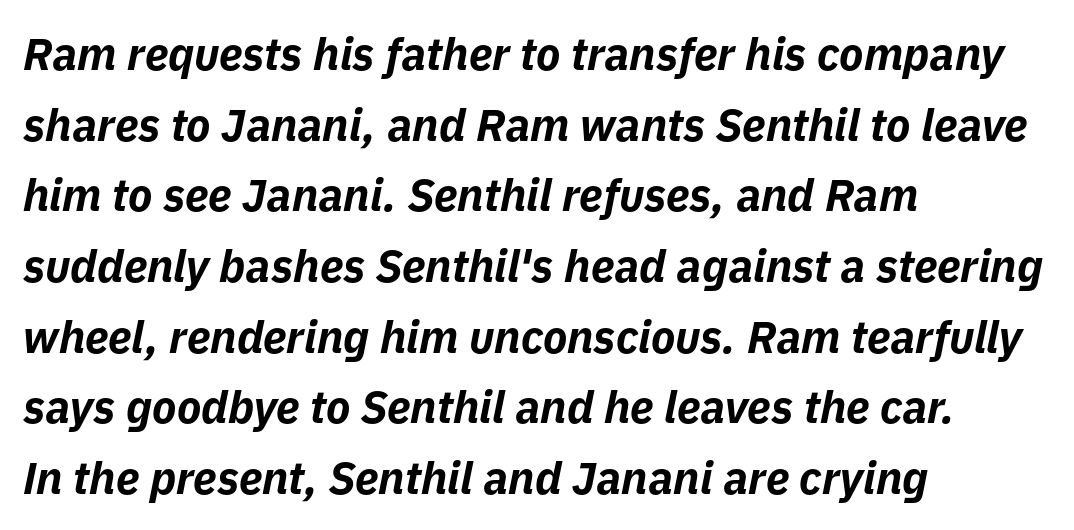
Q: Is the text bold? A: Yes.
Q: Is the text italic (slanted)? A: Yes, it leans right by about 11 degrees.
Q: Is the text underlined? A: No.
Q: How is the paragraph aligned? A: Left-aligned.
Q: Is the spacing between letters normal or unusually wide? A: Normal.
Q: Is the spacing between lines tight, normal or loose? A: Normal.
Q: Width (condensed, normal, or wide)? A: Normal.
Q: Stroke contrast? A: Low.
Q: x-height? A: Medium.
Q: Monospaced? A: No.
